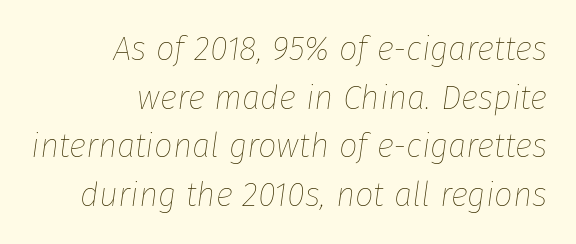
{"italic": "yes", "lean": "right", "slant_degrees": 8, "bold": "no", "weight": "thin", "width": "normal", "stroke_contrast": "low", "x_height": "medium", "monospaced": "no", "underline": "no", "align": "right", "line_spacing": "normal", "line_spacing_ratio": 1.47, "letter_spacing": "normal", "letter_spacing_em": 0.0, "glyph_px": 33}
